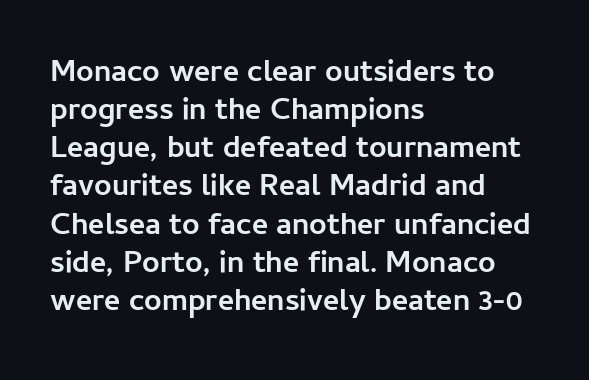
{"serif": "no", "italic": "no", "bold": "yes", "weight": "semibold", "width": "normal", "stroke_contrast": "low", "x_height": "medium", "monospaced": "no", "underline": "no", "align": "left", "line_spacing_ratio": 1.23, "letter_spacing": "normal", "letter_spacing_em": 0.0, "glyph_px": 31}
